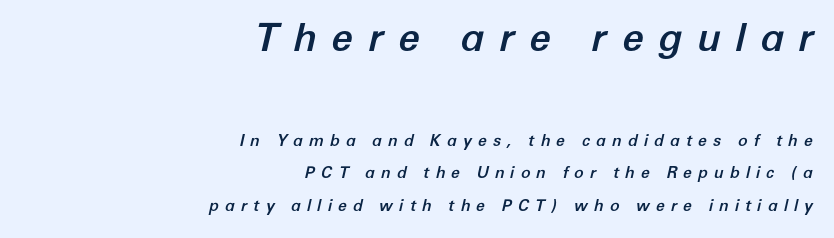
Q: Is the text italic (slanted)? A: Yes, it leans right by about 12 degrees.
Q: Is the text underlined? A: No.
Q: How is the paragraph aligned? A: Right-aligned.
Q: Is the spacing between letters normal or unusually wide? A: Unusually wide.
Q: Is the spacing between lines tight, normal or loose? A: Loose.
Q: Which block of text is set in a larger size, the first (top) or the second (bottom)? A: The first (top) one.
Q: Width (condensed, normal, or wide)? A: Normal.
Q: Stroke contrast? A: Low.
Q: x-height? A: Medium.
Q: Monospaced? A: No.
